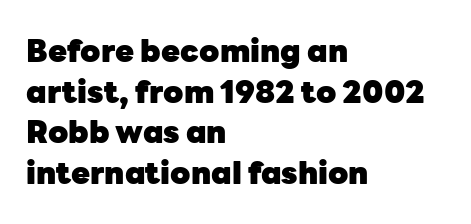
Does the leading feel generous? No, just average. Notice how thick the strokes are: this is what a full bold looks like. Font category for this specimen: sans-serif. The rag falls on the right side of this text block.
